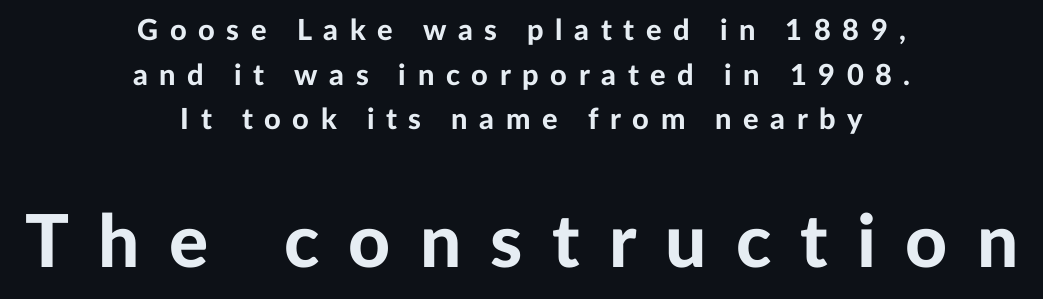
What stands out about the letter spacing? Its width — letters are far apart. The baseline area is clear. The rag falls on both sides of this text block equally. In terms of posture, this sample is upright. Each letter keeps its own natural width here, so spacing adapts to shape. The following chunk of copy outweighs the initial chunk in type size.
